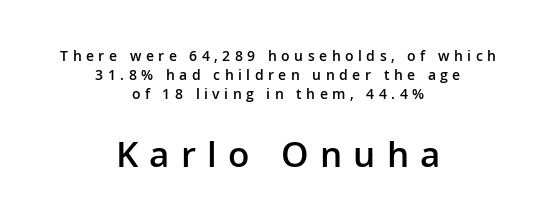
Q: Is the text bold? A: Semi-bold.
Q: Is the text italic (slanted)? A: No, it is upright.
Q: Is the typeface a serif or a sans-serif typeface? A: Sans-serif.
Q: Is the text underlined? A: No.
Q: How is the paragraph aligned? A: Centered.
Q: Is the spacing between letters normal or unusually wide? A: Unusually wide.
Q: Is the spacing between lines tight, normal or loose? A: Normal.
Q: Which block of text is set in a larger size, the first (top) or the second (bottom)? A: The second (bottom) one.
Q: Width (condensed, normal, or wide)? A: Normal.
Q: Stroke contrast? A: Low.
Q: x-height? A: Medium.
Q: Monospaced? A: No.
